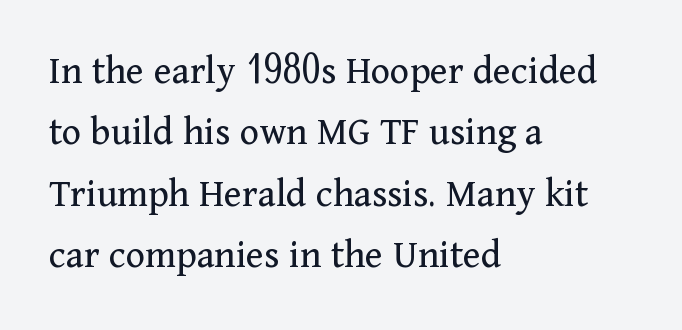
Q: Is the text bold? A: No.
Q: Is the text italic (slanted)? A: No, it is upright.
Q: Is the typeface a serif or a sans-serif typeface? A: Serif.
Q: Is the text underlined? A: No.
Q: How is the paragraph aligned? A: Left-aligned.
Q: Is the spacing between letters normal or unusually wide? A: Normal.
Q: Is the spacing between lines tight, normal or loose? A: Normal.
Q: Width (condensed, normal, or wide)? A: Normal.
Q: Stroke contrast? A: Medium.
Q: x-height? A: Medium.
Q: Monospaced? A: No.
